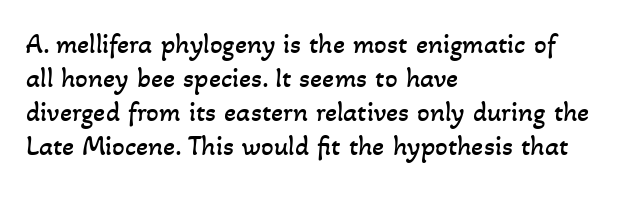
Q: Is the text bold? A: No.
Q: Is the text underlined? A: No.
Q: How is the paragraph aligned? A: Left-aligned.
Q: Is the spacing between letters normal or unusually wide? A: Normal.
Q: Width (condensed, normal, or wide)? A: Normal.
Q: Stroke contrast? A: Low.
Q: x-height? A: Small.
Q: Monospaced? A: No.
